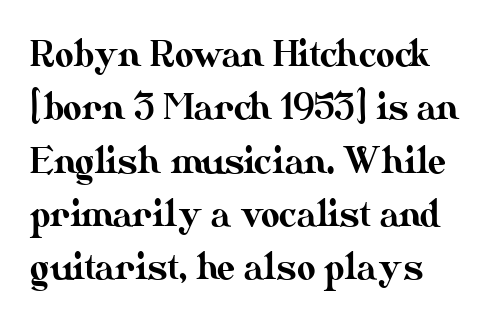
The compositor pushed each line to the left boundary. Observe the ordinary spacing: letters are neighbours, not strangers. Decoration check: the copy has no underline. A typesetter would call this proportional, since set widths differ per character. Honestly, the row spacing looks completely unremarkable. Quick note: not italic, upright.
